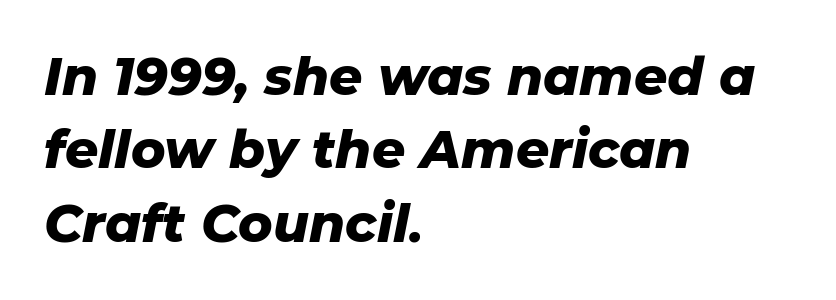
{"italic": "yes", "lean": "right", "slant_degrees": 11, "bold": "yes", "weight": "heavy", "width": "normal", "stroke_contrast": "low", "x_height": "medium", "monospaced": "no", "underline": "no", "align": "left", "line_spacing": "normal", "line_spacing_ratio": 1.41, "letter_spacing": "normal", "letter_spacing_em": 0.0, "glyph_px": 52}
